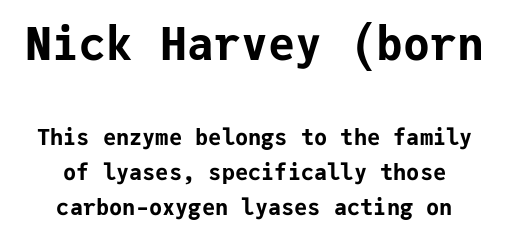
Q: Is the text bold? A: Yes.
Q: Is the text italic (slanted)? A: No, it is upright.
Q: Is the typeface a serif or a sans-serif typeface? A: Sans-serif.
Q: Is the text underlined? A: No.
Q: How is the paragraph aligned? A: Centered.
Q: Is the spacing between letters normal or unusually wide? A: Normal.
Q: Is the spacing between lines tight, normal or loose? A: Normal.
Q: Which block of text is set in a larger size, the first (top) or the second (bottom)? A: The first (top) one.
Q: Width (condensed, normal, or wide)? A: Normal.
Q: Stroke contrast? A: Low.
Q: x-height? A: Medium.
Q: Monospaced? A: Yes.
